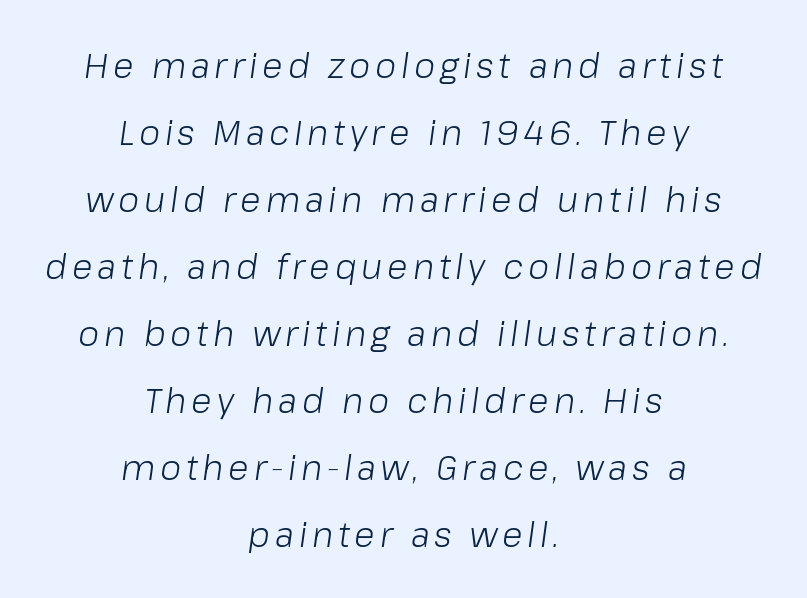
The image shows 34 px light type, italic (leaning right); set centered, loose line spacing (1.97x), not underlined; low stroke contrast and a medium x-height.
